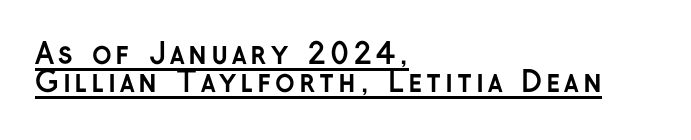
{"serif": "no", "italic": "no", "bold": "yes", "weight": "semibold", "width": "normal", "stroke_contrast": "low", "x_height": "medium", "monospaced": "no", "underline": "yes", "align": "left", "line_spacing": "tight", "line_spacing_ratio": 0.98, "glyph_px": 29}
